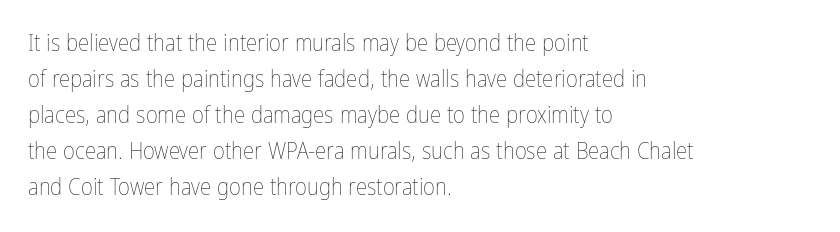
The image shows 23 px text type, upright; set left-aligned, normal line spacing (1.56x), normal letter spacing, not underlined.
